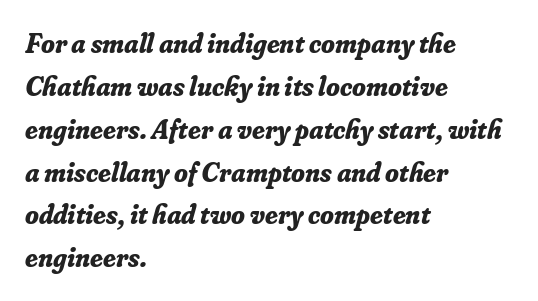
Q: Is the text bold? A: Yes.
Q: Is the text italic (slanted)? A: Yes, it leans right by about 16 degrees.
Q: Is the typeface a serif or a sans-serif typeface? A: Serif.
Q: Is the text underlined? A: No.
Q: How is the paragraph aligned? A: Left-aligned.
Q: Is the spacing between letters normal or unusually wide? A: Normal.
Q: Is the spacing between lines tight, normal or loose? A: Normal.
Q: Width (condensed, normal, or wide)? A: Normal.
Q: Stroke contrast? A: Low.
Q: x-height? A: Small.
Q: Monospaced? A: No.
